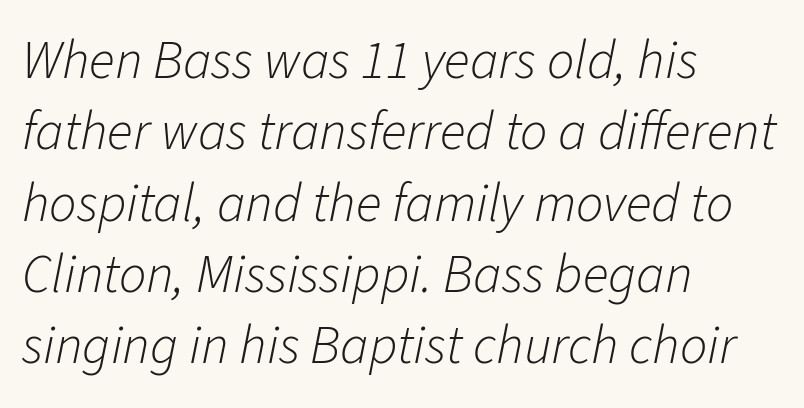
{"italic": "yes", "lean": "right", "slant_degrees": 11, "bold": "no", "weight": "light", "width": "normal", "stroke_contrast": "low", "x_height": "medium", "monospaced": "no", "underline": "no", "align": "left", "line_spacing": "normal", "line_spacing_ratio": 1.32, "letter_spacing": "normal", "letter_spacing_em": 0.0, "glyph_px": 54}
